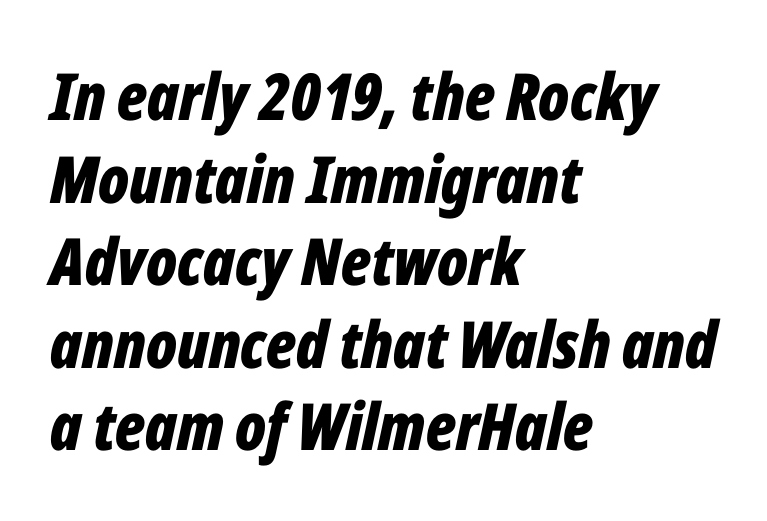
The line-height multiplier appears to be the usual default. Letter spacing: default. Note the varied advance widths — an 'i' is clearly narrower than an 'm'. What weight is shown? A full bold with thick strokes.
